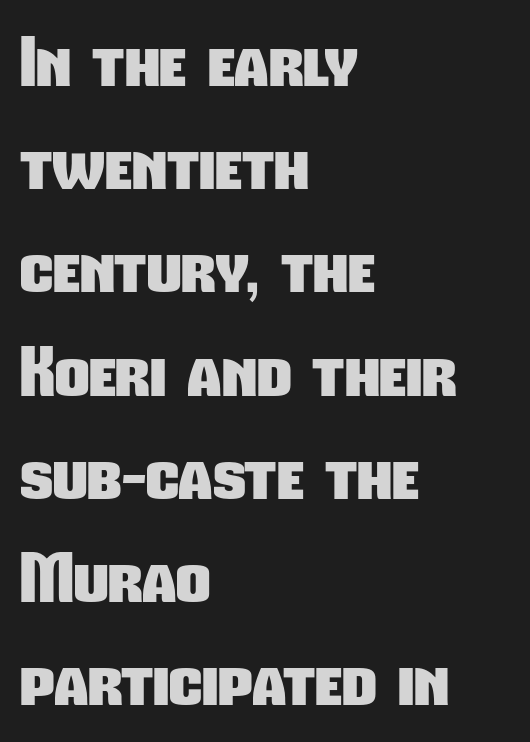
{"serif": "no", "bold": "yes", "weight": "heavy", "width": "condensed", "stroke_contrast": "low", "x_height": "medium", "monospaced": "no", "underline": "no", "align": "left", "line_spacing": "normal", "line_spacing_ratio": 1.54, "letter_spacing": "normal", "letter_spacing_em": 0.0, "glyph_px": 67}
